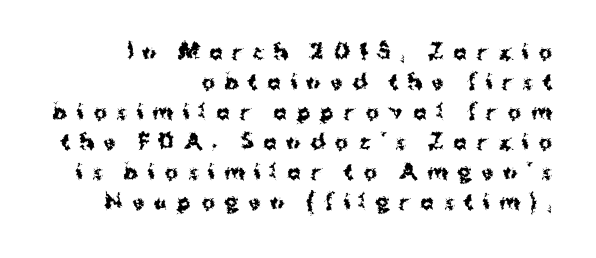
{"italic": "no", "bold": "yes", "underline": "no", "align": "right", "line_spacing": "normal", "line_spacing_ratio": 1.5, "letter_spacing": "wide", "letter_spacing_em": 0.48, "glyph_px": 20}
